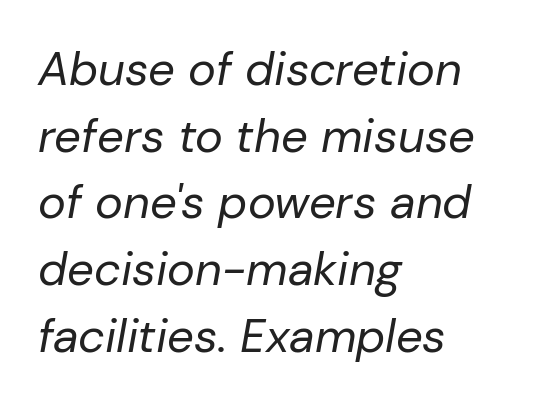
Q: Is the text bold? A: No.
Q: Is the text italic (slanted)? A: Yes, it leans right by about 10 degrees.
Q: Is the text underlined? A: No.
Q: How is the paragraph aligned? A: Left-aligned.
Q: Is the spacing between letters normal or unusually wide? A: Normal.
Q: Is the spacing between lines tight, normal or loose? A: Normal.
Q: Width (condensed, normal, or wide)? A: Normal.
Q: Stroke contrast? A: Low.
Q: x-height? A: Medium.
Q: Monospaced? A: No.
